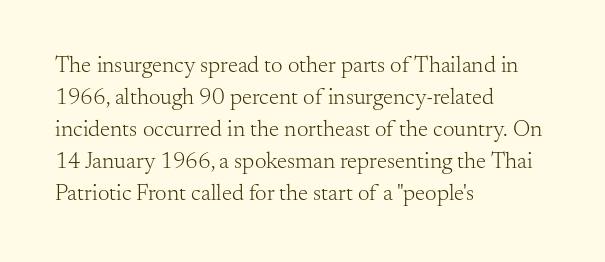
The image shows 23 px text type, upright; set left-aligned, normal line spacing (1.39x), normal letter spacing, not underlined.
